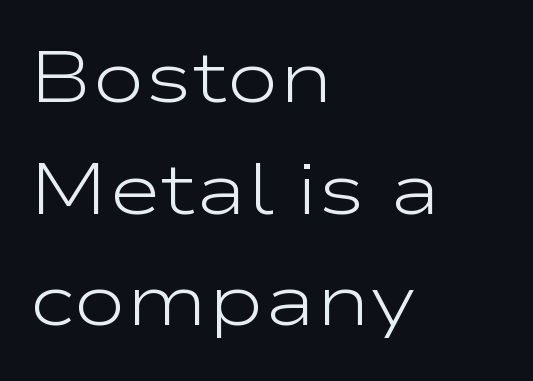
{"serif": "no", "italic": "no", "bold": "no", "weight": "light", "width": "wide", "stroke_contrast": "low", "x_height": "medium", "monospaced": "no", "underline": "no", "align": "left", "line_spacing": "normal", "line_spacing_ratio": 1.55, "letter_spacing": "normal", "letter_spacing_em": 0.0, "glyph_px": 72}
